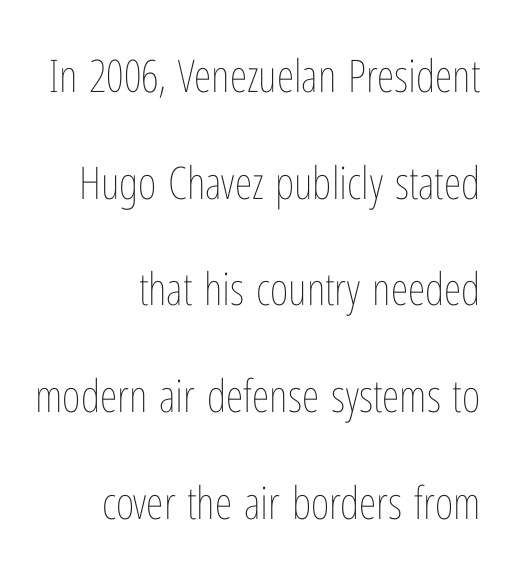
{"italic": "no", "bold": "no", "weight": "thin", "width": "condensed", "stroke_contrast": "low", "x_height": "medium", "monospaced": "no", "underline": "no", "align": "right", "line_spacing": "loose", "line_spacing_ratio": 2.37, "letter_spacing": "normal", "letter_spacing_em": 0.0, "glyph_px": 45}
